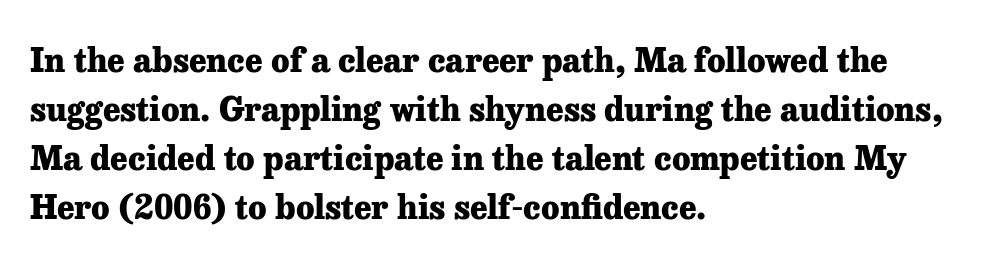
The compositor pushed each line to the left boundary. Leading: standard. Nothing unusual about the tracking: characters are spaced as the font intends. Strong, thick strokes mark this as bold type.
